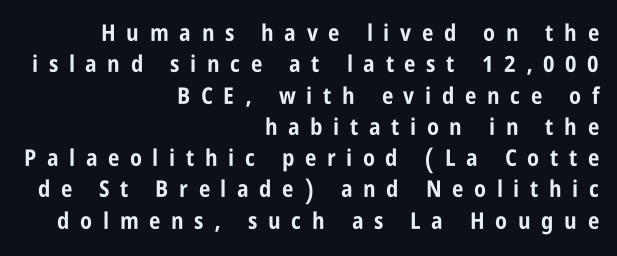
Q: Is the text bold? A: Yes.
Q: Is the text italic (slanted)? A: No, it is upright.
Q: Is the text underlined? A: No.
Q: How is the paragraph aligned? A: Right-aligned.
Q: Is the spacing between letters normal or unusually wide? A: Unusually wide.
Q: Is the spacing between lines tight, normal or loose? A: Normal.
